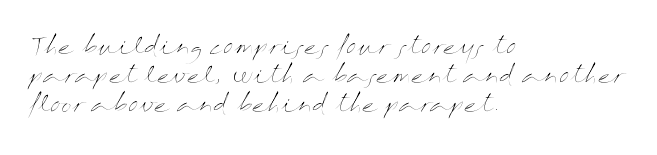
Q: Is the text bold? A: No.
Q: Is the text italic (slanted)? A: Yes.
Q: Is the text underlined? A: No.
Q: How is the paragraph aligned? A: Left-aligned.
Q: Is the spacing between letters normal or unusually wide? A: Normal.
Q: Is the spacing between lines tight, normal or loose? A: Normal.
